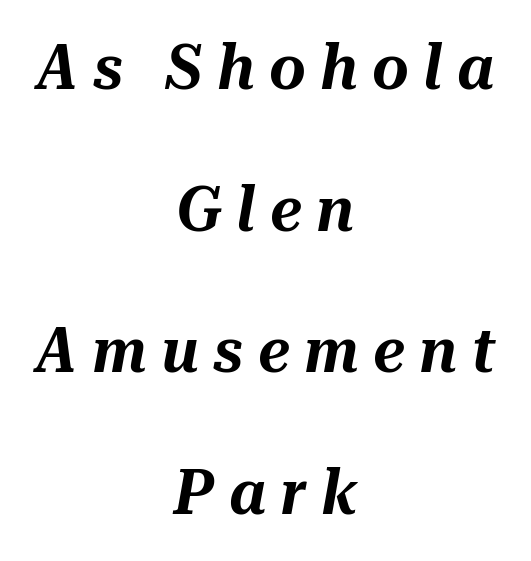
{"italic": "yes", "lean": "right", "slant_degrees": 10, "width": "normal", "stroke_contrast": "medium", "x_height": "medium", "monospaced": "no", "underline": "no", "align": "center", "line_spacing": "loose", "line_spacing_ratio": 2.25, "letter_spacing": "wide", "letter_spacing_em": 0.23, "glyph_px": 63}
